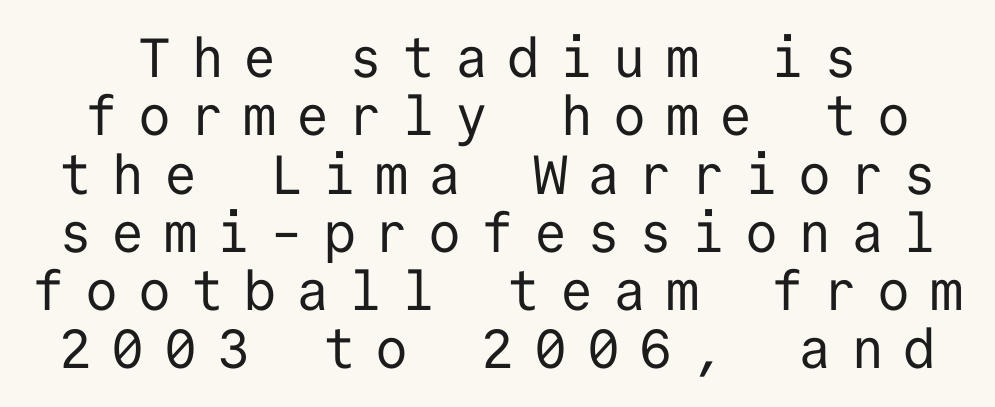
{"serif": "no", "italic": "no", "bold": "no", "weight": "regular", "width": "normal", "stroke_contrast": "low", "x_height": "medium", "monospaced": "yes", "underline": "no", "line_spacing": "tight", "line_spacing_ratio": 1.06, "letter_spacing": "wide", "letter_spacing_em": 0.36, "glyph_px": 55}
